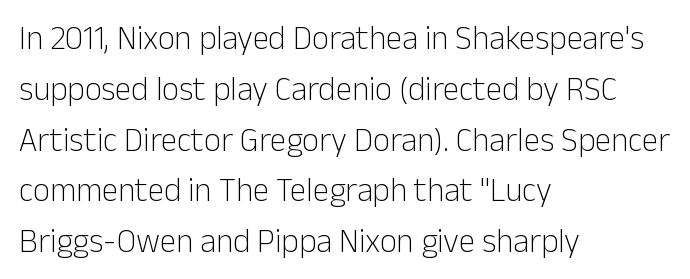
{"serif": "no", "italic": "no", "bold": "no", "weight": "light", "width": "normal", "stroke_contrast": "low", "x_height": "medium", "monospaced": "no", "underline": "no", "align": "left", "line_spacing": "normal", "line_spacing_ratio": 1.54, "letter_spacing": "normal", "letter_spacing_em": 0.0, "glyph_px": 33}
